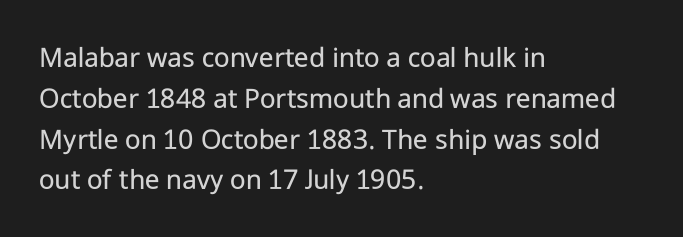
Characters remain perfectly vertical along every line. Stem width sits at or under what a default text font uses. Only glyphs here, with clear space below each row. The vertical gap from one line to the next is medium. Each letter keeps its own natural width here, so spacing adapts to shape.
